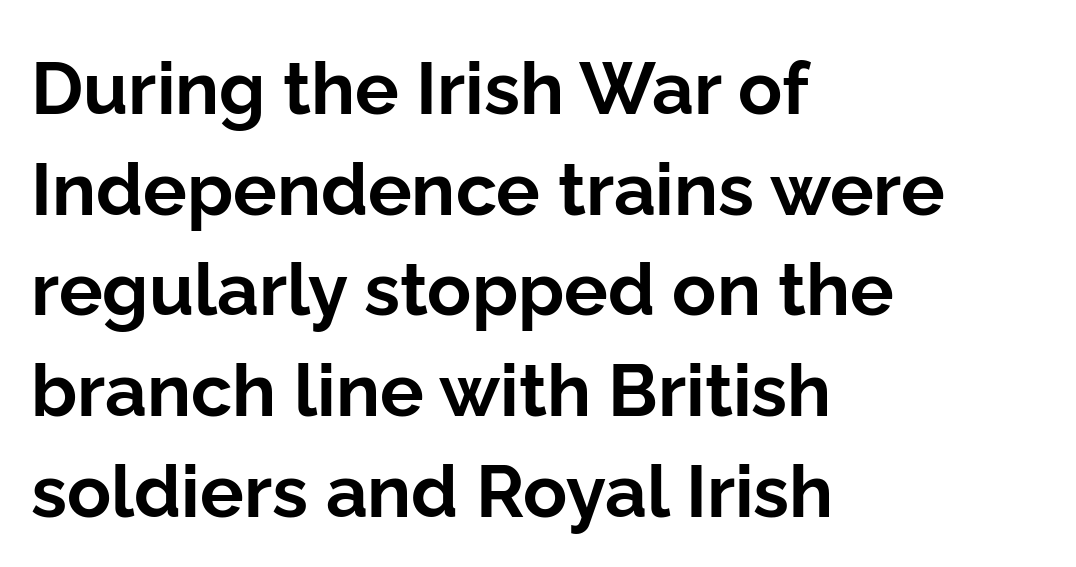
Q: Is the text bold? A: Yes.
Q: Is the text italic (slanted)? A: No, it is upright.
Q: Is the typeface a serif or a sans-serif typeface? A: Sans-serif.
Q: Is the text underlined? A: No.
Q: How is the paragraph aligned? A: Left-aligned.
Q: Is the spacing between letters normal or unusually wide? A: Normal.
Q: Is the spacing between lines tight, normal or loose? A: Normal.
Q: Width (condensed, normal, or wide)? A: Normal.
Q: Stroke contrast? A: Low.
Q: x-height? A: Medium.
Q: Monospaced? A: No.
